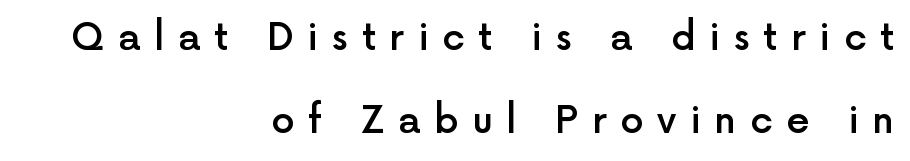
{"serif": "no", "italic": "no", "bold": "semi", "weight": "semibold", "width": "normal", "x_height": "medium", "monospaced": "no", "underline": "no", "align": "right", "line_spacing": "loose", "line_spacing_ratio": 2.23, "letter_spacing": "wide", "letter_spacing_em": 0.37, "glyph_px": 37}
